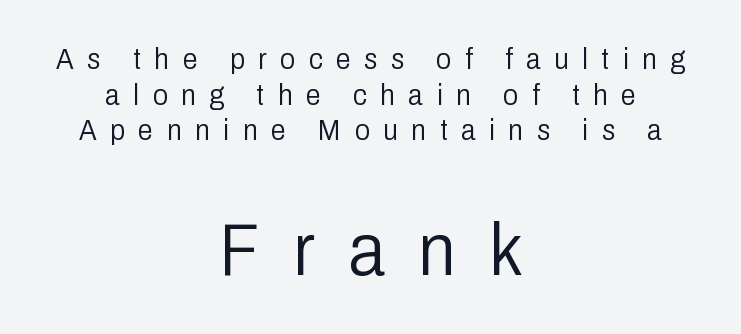
Q: Is the text bold? A: No.
Q: Is the text italic (slanted)? A: No, it is upright.
Q: Is the typeface a serif or a sans-serif typeface? A: Sans-serif.
Q: Is the text underlined? A: No.
Q: How is the paragraph aligned? A: Centered.
Q: Is the spacing between letters normal or unusually wide? A: Unusually wide.
Q: Which block of text is set in a larger size, the first (top) or the second (bottom)? A: The second (bottom) one.
Q: Width (condensed, normal, or wide)? A: Condensed.
Q: Stroke contrast? A: Low.
Q: x-height? A: Medium.
Q: Monospaced? A: No.
